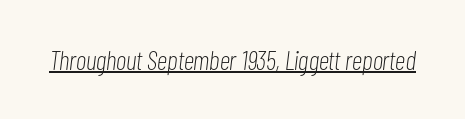
The image shows 27 px text type, italic (leaning right); set normal letter spacing, underlined.
